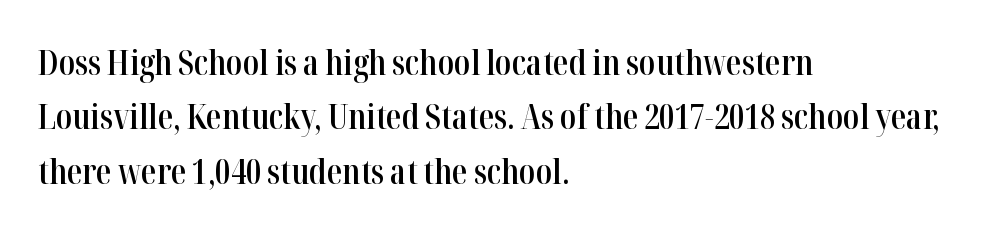
Q: Is the text bold? A: Semi-bold.
Q: Is the text italic (slanted)? A: No, it is upright.
Q: Is the typeface a serif or a sans-serif typeface? A: Serif.
Q: Is the text underlined? A: No.
Q: How is the paragraph aligned? A: Left-aligned.
Q: Is the spacing between letters normal or unusually wide? A: Normal.
Q: Is the spacing between lines tight, normal or loose? A: Normal.
Q: Width (condensed, normal, or wide)? A: Condensed.
Q: Stroke contrast? A: High.
Q: x-height? A: Medium.
Q: Monospaced? A: No.
